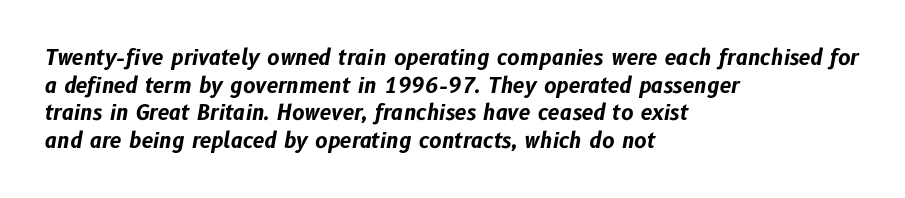
The image shows 21 px bold type, italic (leaning right); set left-aligned, normal line spacing (1.31x), normal letter spacing, not underlined.
